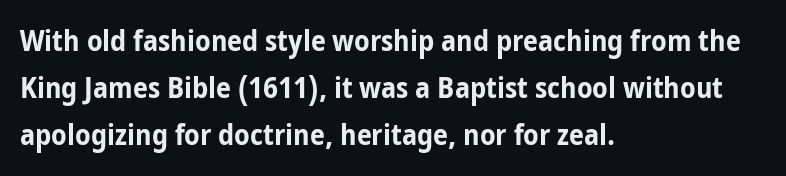
{"serif": "no", "italic": "no", "bold": "yes", "weight": "bold", "width": "condensed", "stroke_contrast": "low", "x_height": "medium", "monospaced": "no", "underline": "no", "align": "left", "line_spacing": "normal", "line_spacing_ratio": 1.56, "letter_spacing": "normal", "letter_spacing_em": 0.0, "glyph_px": 30}
